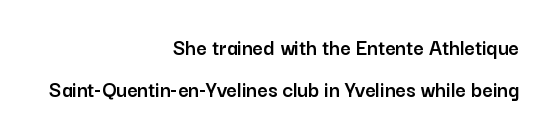
Q: Is the text italic (slanted)? A: No, it is upright.
Q: Is the text underlined? A: No.
Q: How is the paragraph aligned? A: Right-aligned.
Q: Is the spacing between letters normal or unusually wide? A: Normal.
